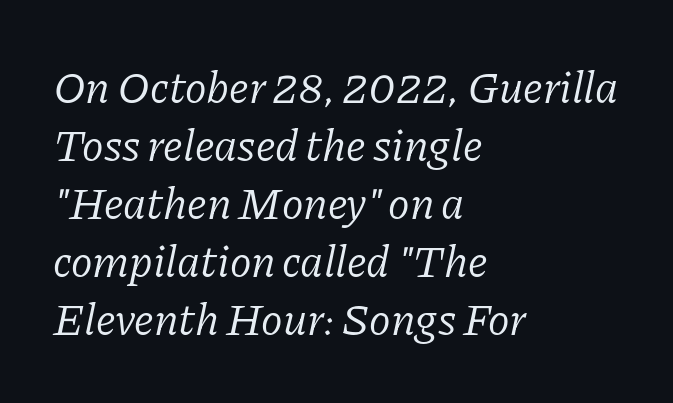
These lines keep a tight, regular rhythm from letter to letter. Line spacing here is normal. Quick note: underline off. Old-style or modern, the face here clearly has serifs. Yep, that's italic — everything's leaning. If you drew a ruler down the left edge, every line would touch it.
